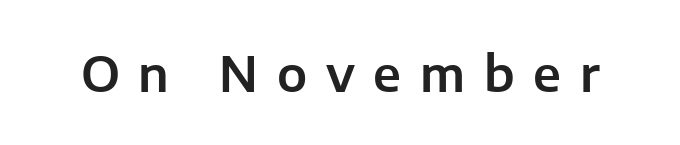
The image shows 48 px sans-serif type, upright; set unusually wide letter spacing (+0.39 em), not underlined; low stroke contrast and a medium x-height.
